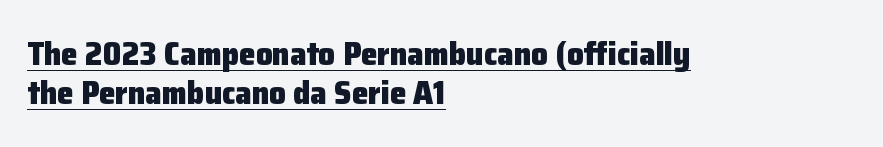
The lettering stays uniformly vertical, giving the passage a roman look. Layout note: lines flush left. This sample has the flowing, uneven cadence of proportional lettering. What stands out about the letter spacing? Nothing — it is the standard amount. Typographic density is high because the face is bold. Is this a sans? Yes — the strokes have no serifs.
